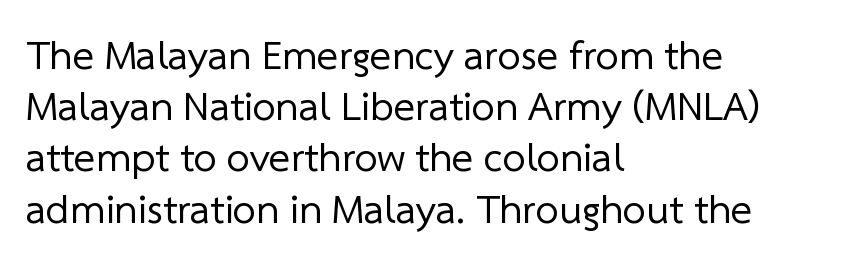
Layout note: lines flush left. Looks like regular typesetting: each glyph gets only the width it needs. The foot of each line stays bare and open. This rendering employs a face without finishing strokes, i.e., a sans-serif. Weight: in the light-to-regular range.
